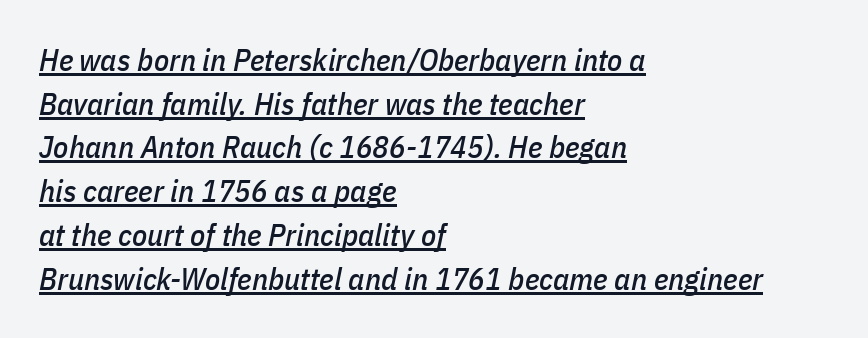
{"italic": "yes", "lean": "right", "slant_degrees": 11, "width": "condensed", "stroke_contrast": "low", "x_height": "medium", "monospaced": "no", "underline": "yes", "align": "left", "line_spacing": "normal", "line_spacing_ratio": 1.41, "letter_spacing": "normal", "letter_spacing_em": 0.0, "glyph_px": 31}
